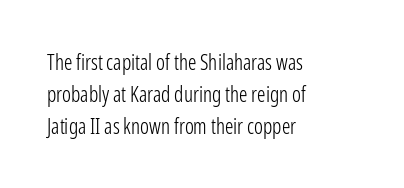
Q: Is the text bold? A: No.
Q: Is the text italic (slanted)? A: No, it is upright.
Q: Is the text underlined? A: No.
Q: How is the paragraph aligned? A: Left-aligned.
Q: Is the spacing between letters normal or unusually wide? A: Normal.
Q: Is the spacing between lines tight, normal or loose? A: Normal.
